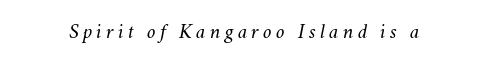
An italicized treatment has been applied to the whole sample. Each stroke keeps to a modest, everyday thickness or less. Is the letter spacing exaggerated? Yes — the characters are pushed far apart. Any mark beneath the type? The region is blank.
